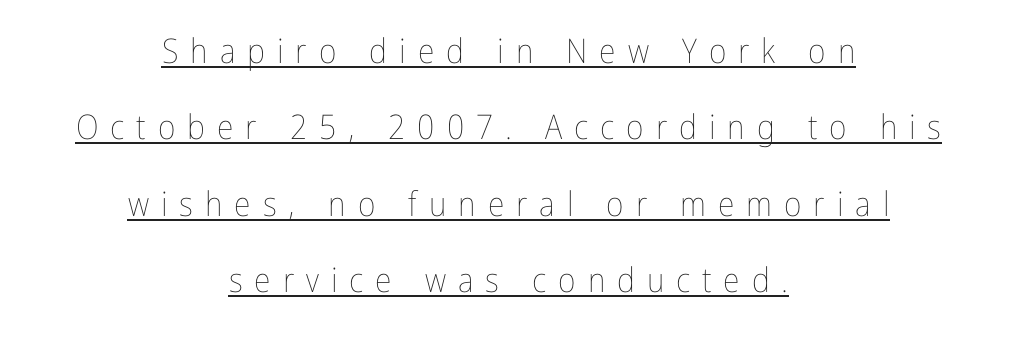
{"italic": "no", "bold": "no", "weight": "thin", "width": "condensed", "stroke_contrast": "low", "x_height": "medium", "monospaced": "no", "underline": "yes", "align": "center", "line_spacing": "loose", "line_spacing_ratio": 2.25, "letter_spacing": "wide", "letter_spacing_em": 0.35, "glyph_px": 34}
